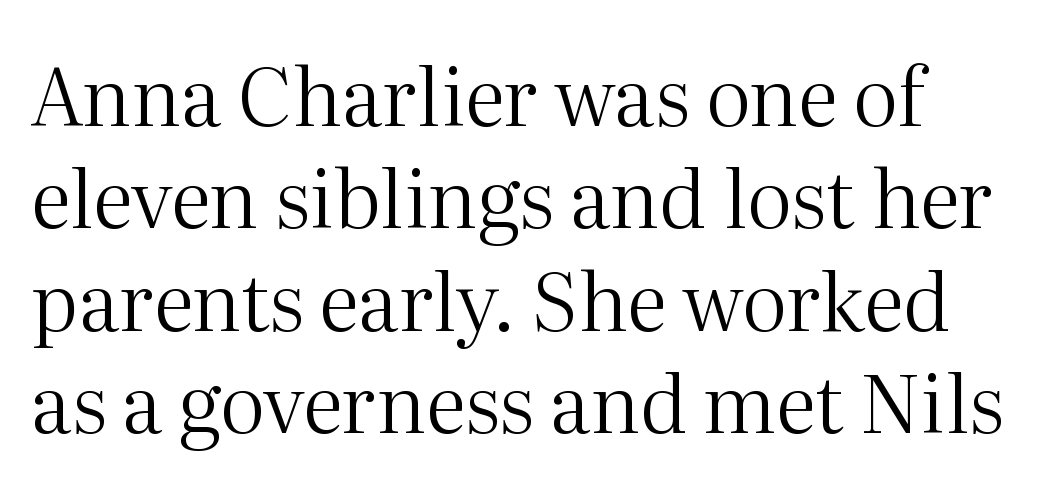
The image shows 80 px regular-weight serif type, upright; set normal line spacing (1.28x), normal letter spacing, not underlined; medium stroke contrast and a medium x-height.
